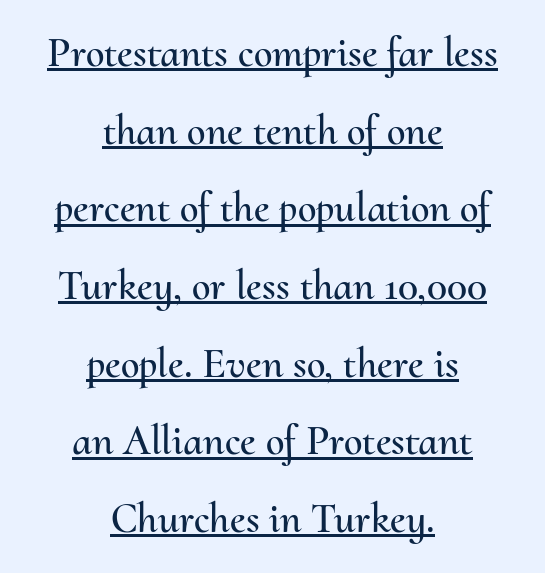
Q: Is the text italic (slanted)? A: No, it is upright.
Q: Is the text underlined? A: Yes.
Q: How is the paragraph aligned? A: Centered.
Q: Is the spacing between letters normal or unusually wide? A: Normal.
Q: Width (condensed, normal, or wide)? A: Normal.
Q: Stroke contrast? A: Medium.
Q: x-height? A: Small.
Q: Monospaced? A: No.
